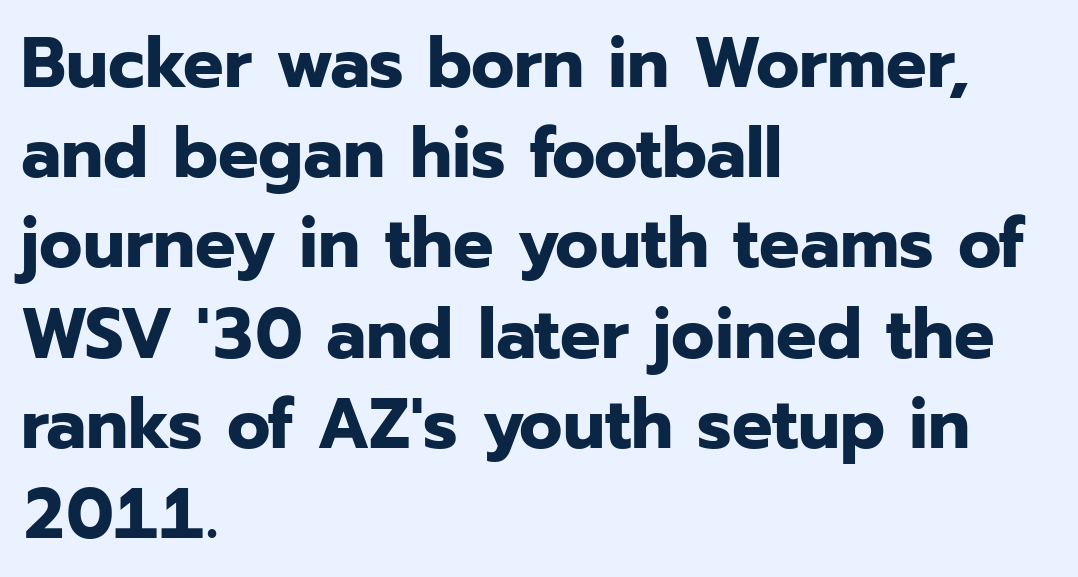
The image shows 71 px bold sans-serif type, upright; set left-aligned, normal line spacing (1.27x), normal letter spacing, not underlined; low stroke contrast and a medium x-height.
